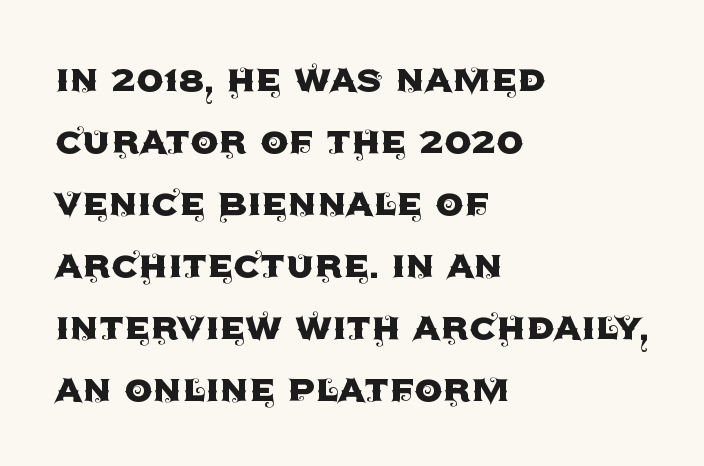
The image shows 45 px sans-serif type, upright; set left-aligned, normal line spacing (1.38x), normal letter spacing, not underlined; a large x-height.
